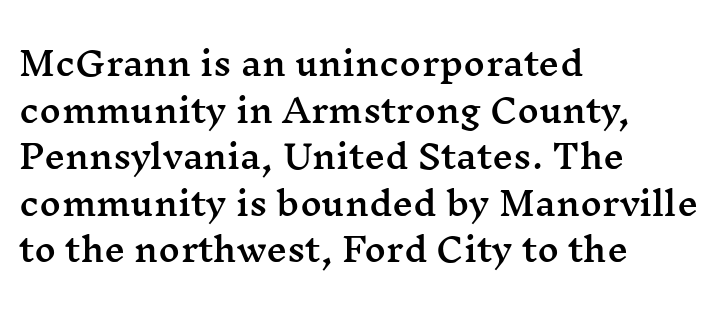
Q: Is the text italic (slanted)? A: No, it is upright.
Q: Is the typeface a serif or a sans-serif typeface? A: Serif.
Q: Is the text underlined? A: No.
Q: How is the paragraph aligned? A: Left-aligned.
Q: Is the spacing between letters normal or unusually wide? A: Normal.
Q: Is the spacing between lines tight, normal or loose? A: Normal.
Q: Width (condensed, normal, or wide)? A: Wide.
Q: Stroke contrast? A: Medium.
Q: x-height? A: Medium.
Q: Monospaced? A: No.
